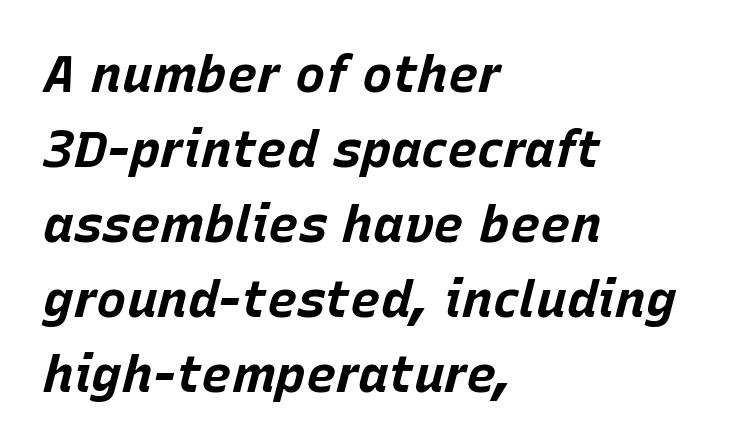
The image shows 51 px bold type, italic (leaning right); set left-aligned, normal line spacing (1.47x), normal letter spacing, not underlined; low stroke contrast and a large x-height.
